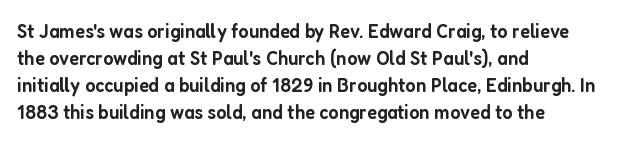
The image shows 21 px text type, upright; set left-aligned, normal line spacing (1.29x), normal letter spacing, not underlined.
